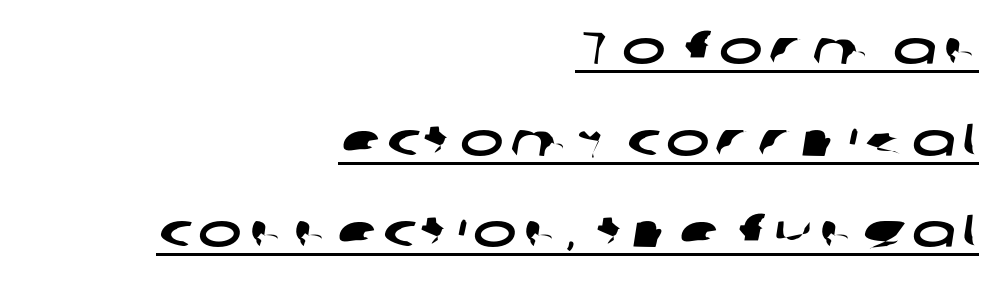
The letters advance in unequal steps, a hallmark of proportional type. Whoever set this chose breathing room over compactness in the vertical rhythm. Right-aligned paragraph, ragged on the left. The string is rendered with underlining switched on. Observe the absence of serifs on each vertical stroke in this sample.
